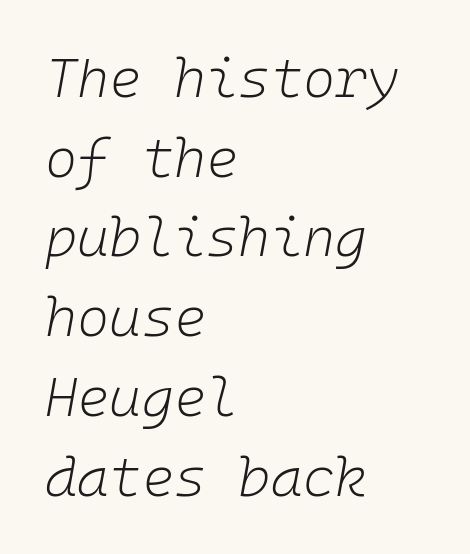
Anything drawn beneath the words? Only blank space. A typesetter would call this monospace, since all characters share one set width. On a weight scale, this lands at 450 or below. The paragraph shown leans on its left margin. The space between consecutive lines is moderate.
